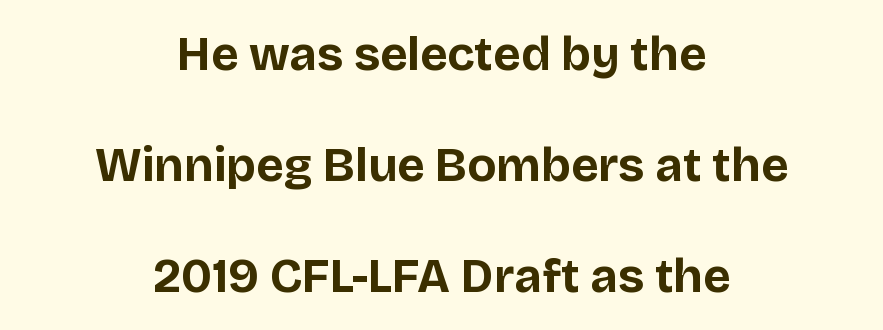
The image shows 48 px bold sans-serif type, upright; set centered, loose line spacing (2.31x), normal letter spacing, not underlined; low stroke contrast and a large x-height.
